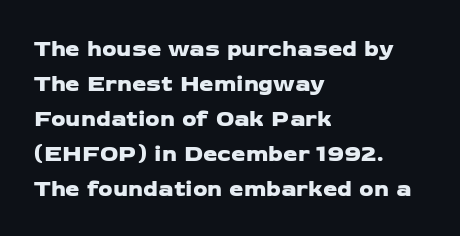
The image shows 23 px text type; set left-aligned, normal line spacing (1.52x), normal letter spacing, not underlined.
